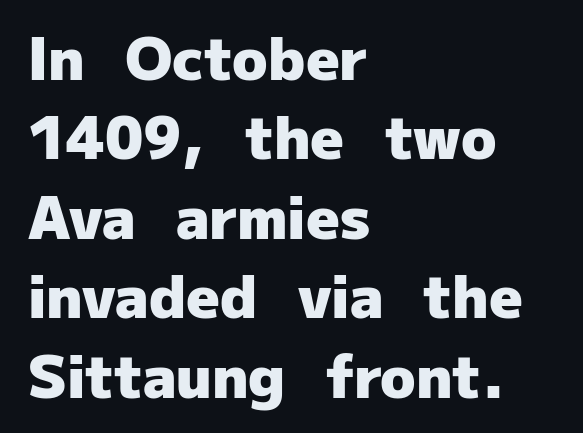
This sample keeps an unexceptional amount of space between lines. Students, note that the glyphs here touch the page at normal intervals. Style check: upright. The rendering uses natural spacing where letterforms have individual widths. As a designer I'd log this as weight 700, bold.
